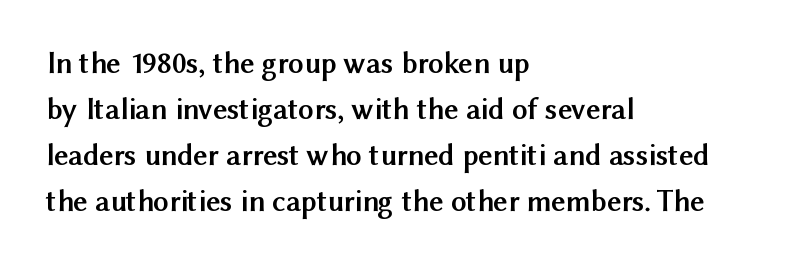
In terms of posture, this sample is upright. Serif or sans? Sans — the stroke terminals are bare. Caption: multi-line text, flush left, ragged right. The rendering uses a moderate line-height, typical for paragraphs.
